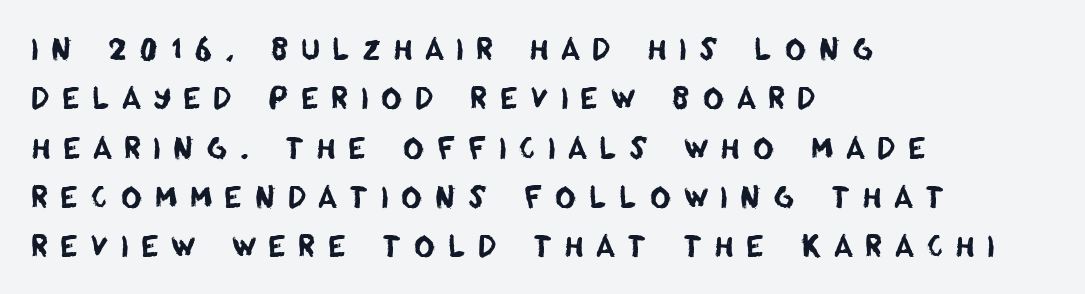
The image shows 29 px sans-serif type; set left-aligned, normal line spacing (1.7x), unusually wide letter spacing (+0.41 em), not underlined; low stroke contrast and a large x-height.
